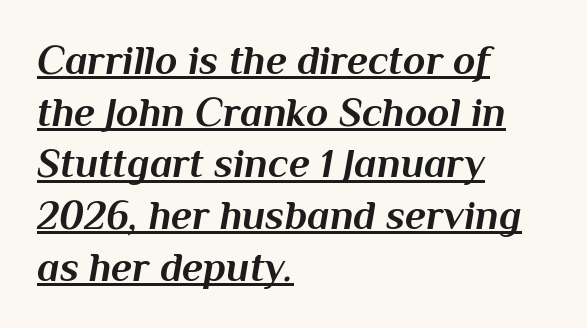
{"italic": "yes", "lean": "right", "slant_degrees": 10, "bold": "yes", "weight": "bold", "width": "normal", "stroke_contrast": "medium", "x_height": "medium", "monospaced": "no", "underline": "yes", "align": "left", "line_spacing": "normal", "line_spacing_ratio": 1.26, "letter_spacing": "normal", "letter_spacing_em": 0.0, "glyph_px": 41}
